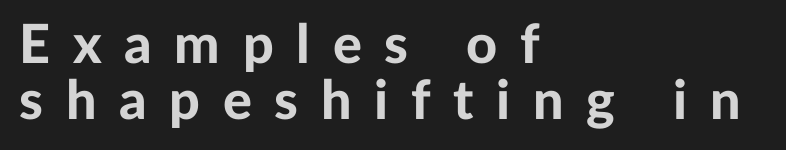
{"serif": "no", "italic": "no", "bold": "yes", "weight": "bold", "width": "normal", "stroke_contrast": "low", "x_height": "medium", "monospaced": "no", "underline": "no", "align": "left", "line_spacing": "tight", "line_spacing_ratio": 1.04, "letter_spacing": "wide", "letter_spacing_em": 0.42, "glyph_px": 54}
